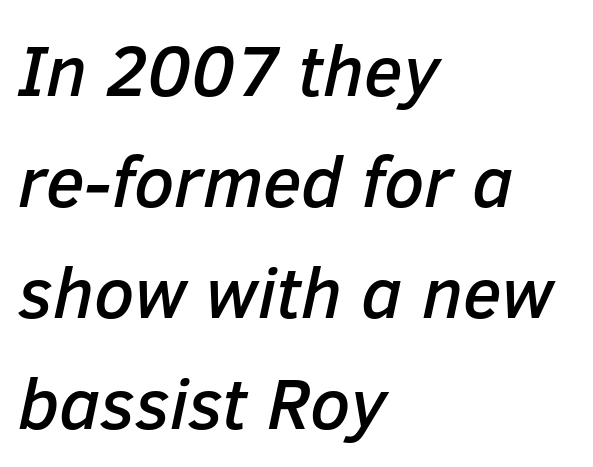
The image shows 72 px text type, italic (leaning right); set left-aligned, normal line spacing (1.54x), normal letter spacing, not underlined; low stroke contrast and a medium x-height.
